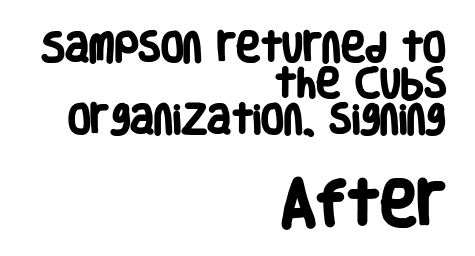
The image shows 50 px heavy, condensed sans-serif type; set right-aligned, tight line spacing (1.09x), normal letter spacing, not underlined; the second (bottom) block is 1.52x larger; low stroke contrast and a large x-height.
